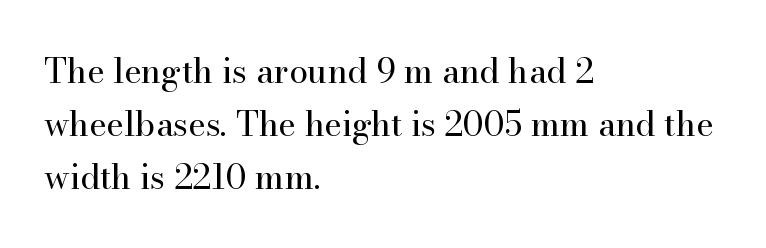
The image shows 34 px regular-weight serif type, upright; set left-aligned, normal line spacing (1.56x), normal letter spacing, not underlined; high stroke contrast and a small x-height.
